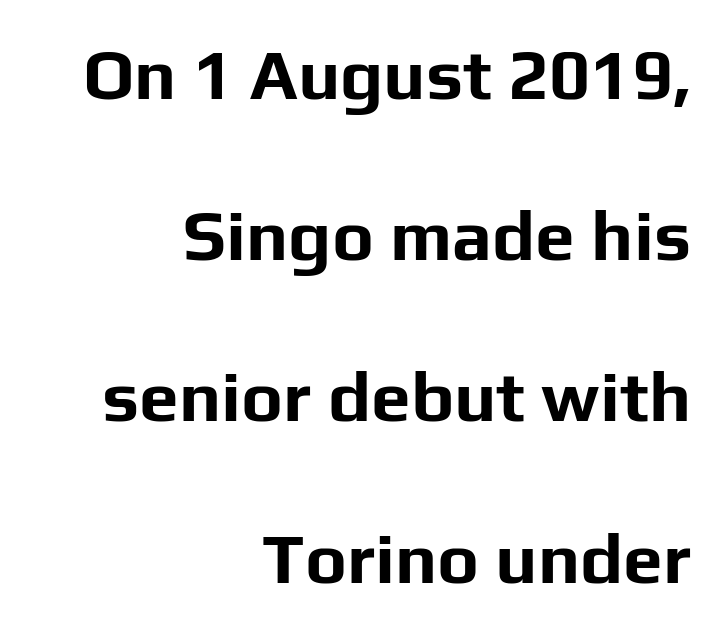
Compared with typical paragraphs, the rows here are farther apart. The rendering uses natural spacing where letterforms have individual widths. The typesetting leans heavy: a genuine bold. Compared with typical body copy, the letter spacing here is the same.
